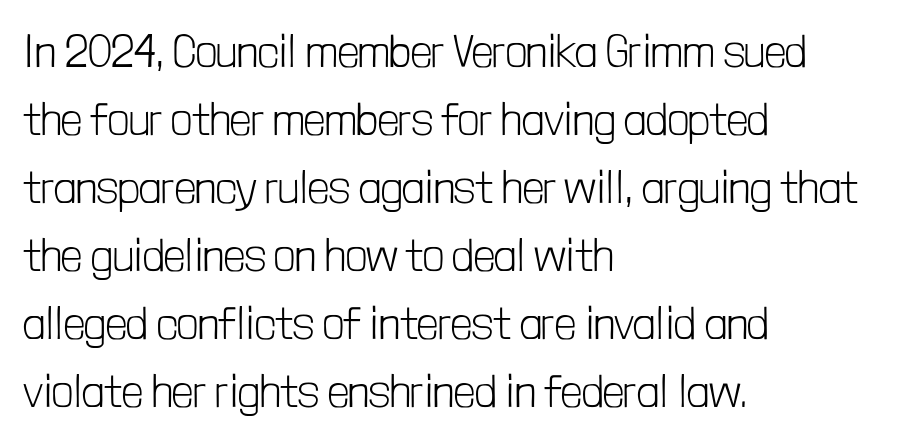
Q: Is the text bold? A: No.
Q: Is the text italic (slanted)? A: No, it is upright.
Q: Is the typeface a serif or a sans-serif typeface? A: Sans-serif.
Q: Is the text underlined? A: No.
Q: How is the paragraph aligned? A: Left-aligned.
Q: Is the spacing between letters normal or unusually wide? A: Normal.
Q: Is the spacing between lines tight, normal or loose? A: Normal.
Q: Width (condensed, normal, or wide)? A: Condensed.
Q: Stroke contrast? A: Low.
Q: x-height? A: Medium.
Q: Monospaced? A: No.
